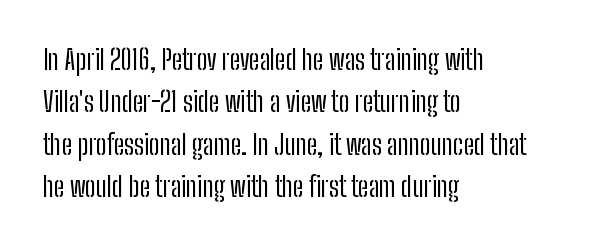
{"italic": "no", "bold": "no", "underline": "no", "align": "left", "line_spacing": "normal", "line_spacing_ratio": 1.57, "letter_spacing": "normal", "letter_spacing_em": 0.0, "glyph_px": 27}
